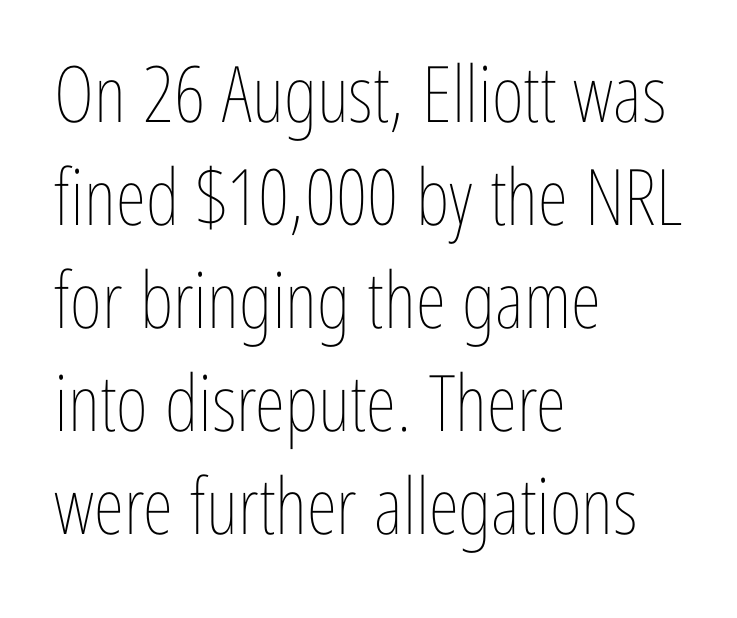
The passage shown is typed in a proportional face where columns would drift. Typeset ragged right — the left edge is the straight one. Descenders hang freely into open space. The strokes carry an ordinary text weight at most.
